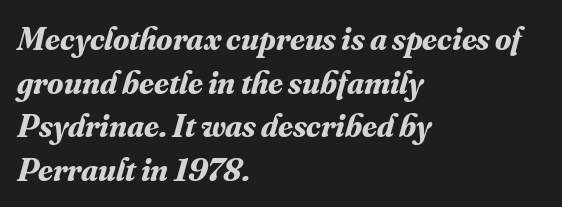
The image shows 33 px bold serif type, italic (leaning right); set left-aligned, normal line spacing (1.32x), normal letter spacing, not underlined; medium stroke contrast and a small x-height.
